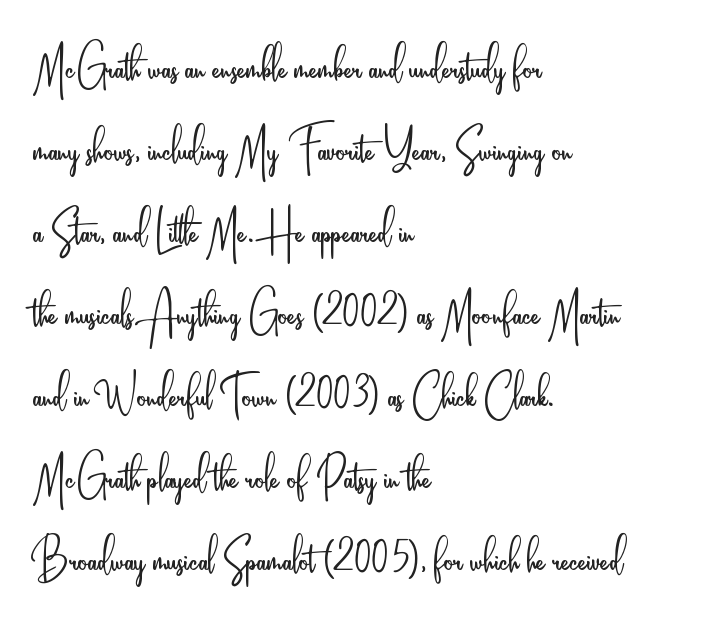
Q: Is the text bold? A: No.
Q: Is the typeface a serif or a sans-serif typeface? A: Sans-serif.
Q: Is the text underlined? A: No.
Q: How is the paragraph aligned? A: Left-aligned.
Q: Is the spacing between letters normal or unusually wide? A: Normal.
Q: Is the spacing between lines tight, normal or loose? A: Normal.
Q: Width (condensed, normal, or wide)? A: Condensed.
Q: Stroke contrast? A: Low.
Q: x-height? A: Small.
Q: Monospaced? A: No.
